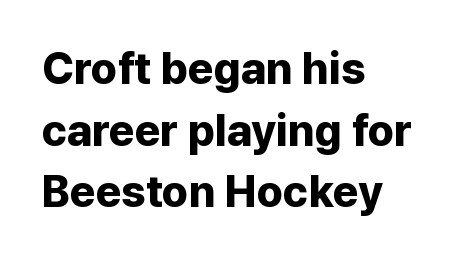
The image shows 44 px bold sans-serif type, upright; set left-aligned, normal line spacing (1.4x), normal letter spacing, not underlined; low stroke contrast and a medium x-height.
